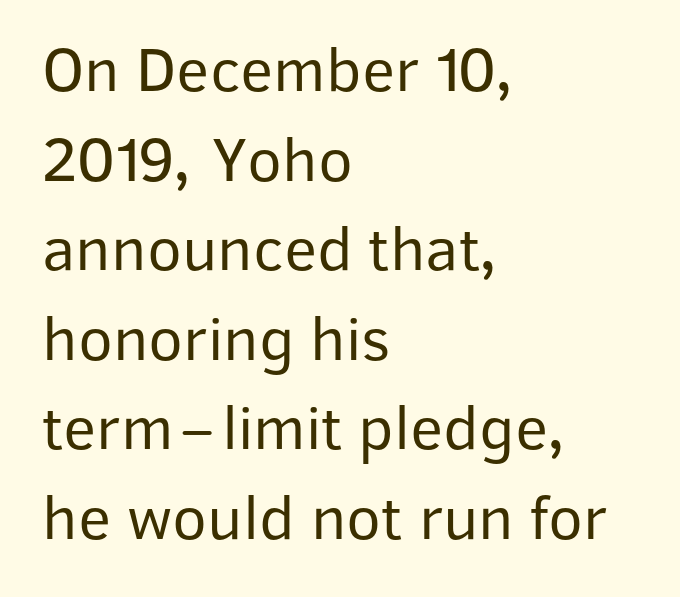
The image shows 64 px regular-weight sans-serif type, upright; set left-aligned, normal line spacing (1.4x), normal letter spacing, not underlined; low stroke contrast and a medium x-height.
